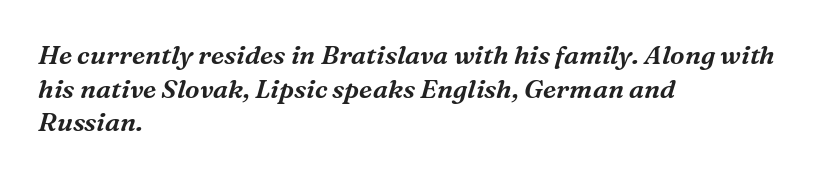
The image shows 26 px text type, italic (leaning right); set left-aligned, normal line spacing (1.29x), normal letter spacing, not underlined.
